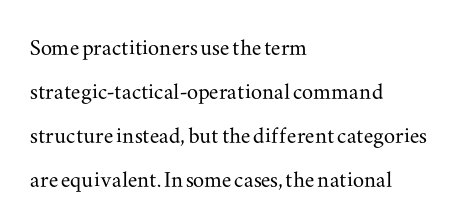
Only glyphs here, with clear space below each row. The text was rendered using a seriffed face with decorative stroke endings. Upright lettering throughout. How are the letters spaced? Ordinarily, with no added tracking. The leading is moderate, giving the passage an even texture. Think of a printed novel: that variable character pitch is what you see here.
